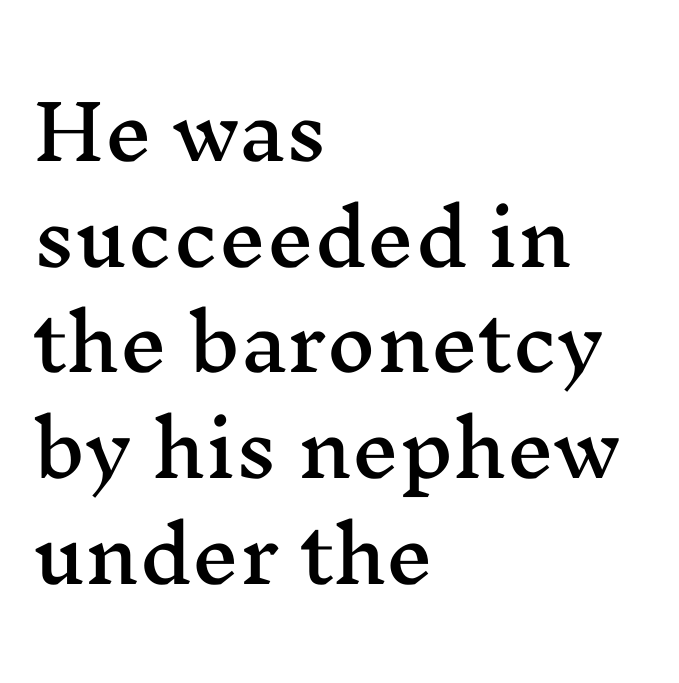
Q: Is the text italic (slanted)? A: No, it is upright.
Q: Is the typeface a serif or a sans-serif typeface? A: Serif.
Q: Is the text underlined? A: No.
Q: How is the paragraph aligned? A: Left-aligned.
Q: Is the spacing between letters normal or unusually wide? A: Normal.
Q: Is the spacing between lines tight, normal or loose? A: Normal.
Q: Width (condensed, normal, or wide)? A: Wide.
Q: Stroke contrast? A: Medium.
Q: x-height? A: Medium.
Q: Monospaced? A: No.
